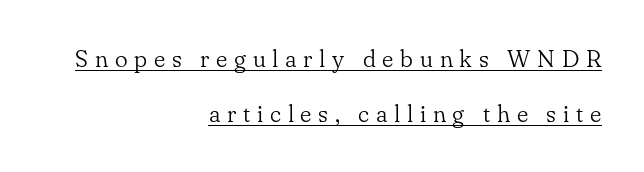
Q: Is the text bold? A: No.
Q: Is the text italic (slanted)? A: No, it is upright.
Q: Is the text underlined? A: Yes.
Q: How is the paragraph aligned? A: Right-aligned.
Q: Is the spacing between letters normal or unusually wide? A: Unusually wide.
Q: Is the spacing between lines tight, normal or loose? A: Loose.
